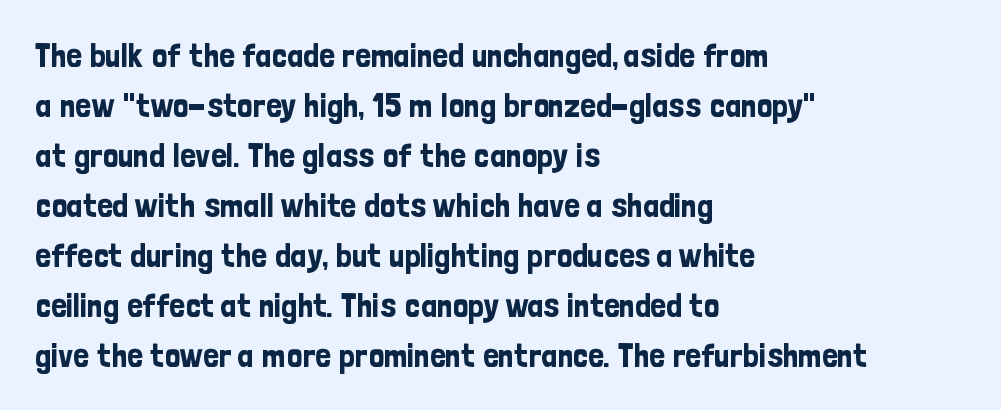
{"serif": "no", "italic": "no", "width": "condensed", "stroke_contrast": "low", "x_height": "medium", "monospaced": "no", "underline": "no", "align": "left", "line_spacing": "normal", "line_spacing_ratio": 1.47, "letter_spacing": "normal", "letter_spacing_em": 0.0, "glyph_px": 34}
